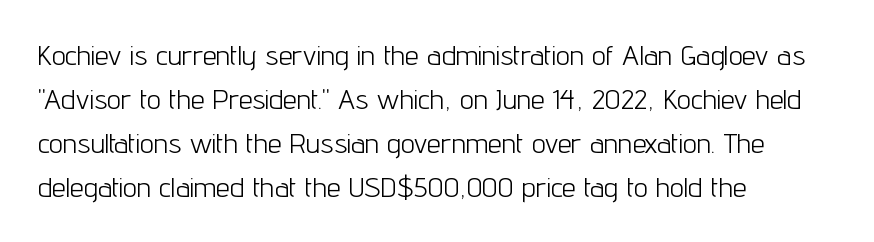
The image shows 28 px light, condensed sans-serif type, upright; set left-aligned, normal line spacing (1.57x), normal letter spacing, not underlined; low stroke contrast and a medium x-height.
